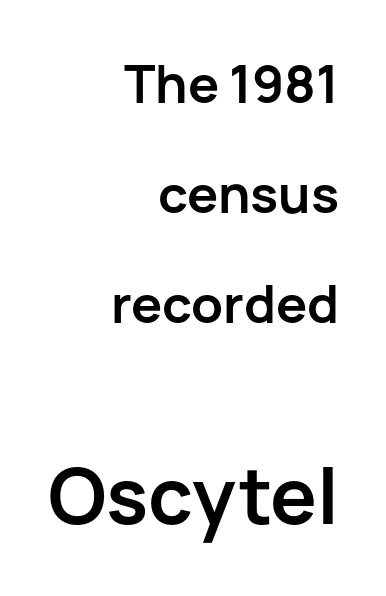
Q: Is the text bold? A: Yes.
Q: Is the text italic (slanted)? A: No, it is upright.
Q: Is the typeface a serif or a sans-serif typeface? A: Sans-serif.
Q: Is the text underlined? A: No.
Q: How is the paragraph aligned? A: Right-aligned.
Q: Is the spacing between letters normal or unusually wide? A: Normal.
Q: Is the spacing between lines tight, normal or loose? A: Loose.
Q: Which block of text is set in a larger size, the first (top) or the second (bottom)? A: The second (bottom) one.
Q: Width (condensed, normal, or wide)? A: Normal.
Q: Stroke contrast? A: Low.
Q: x-height? A: Medium.
Q: Monospaced? A: No.
